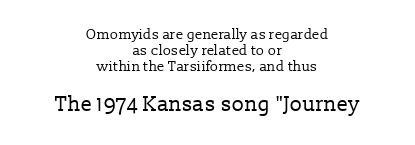
The image shows 21 px text type, upright; set centered, tight line spacing (1.15x), normal letter spacing, not underlined; the second (bottom) block is 1.5x larger.
